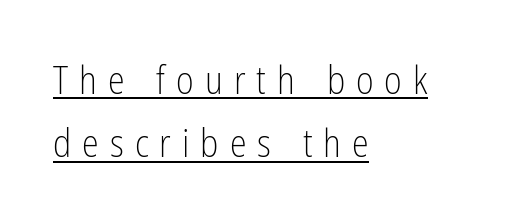
{"serif": "no", "italic": "no", "bold": "no", "weight": "light", "width": "condensed", "stroke_contrast": "low", "x_height": "medium", "monospaced": "no", "underline": "yes", "align": "left", "line_spacing": "normal", "line_spacing_ratio": 1.67, "letter_spacing": "wide", "letter_spacing_em": 0.29, "glyph_px": 38}
